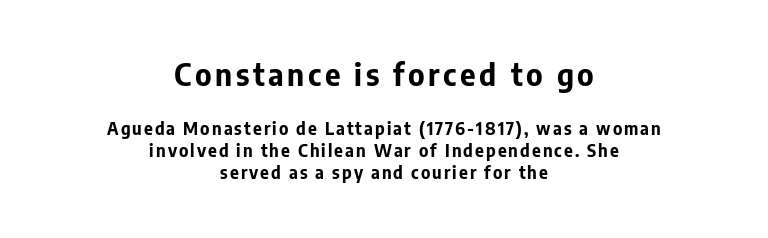
Q: Is the text bold? A: Yes.
Q: Is the text italic (slanted)? A: No, it is upright.
Q: Is the typeface a serif or a sans-serif typeface? A: Sans-serif.
Q: Is the text underlined? A: No.
Q: How is the paragraph aligned? A: Centered.
Q: Is the spacing between lines tight, normal or loose? A: Normal.
Q: Which block of text is set in a larger size, the first (top) or the second (bottom)? A: The first (top) one.
Q: Width (condensed, normal, or wide)? A: Normal.
Q: Stroke contrast? A: Low.
Q: x-height? A: Medium.
Q: Monospaced? A: No.
